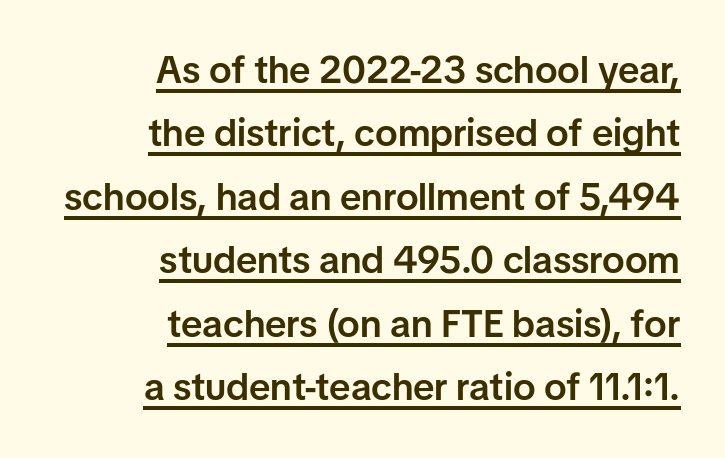
{"serif": "no", "italic": "no", "bold": "semi", "weight": "semibold", "width": "normal", "stroke_contrast": "low", "x_height": "medium", "monospaced": "no", "underline": "yes", "align": "right", "line_spacing": "normal", "line_spacing_ratio": 1.67, "letter_spacing": "normal", "letter_spacing_em": 0.0, "glyph_px": 38}
